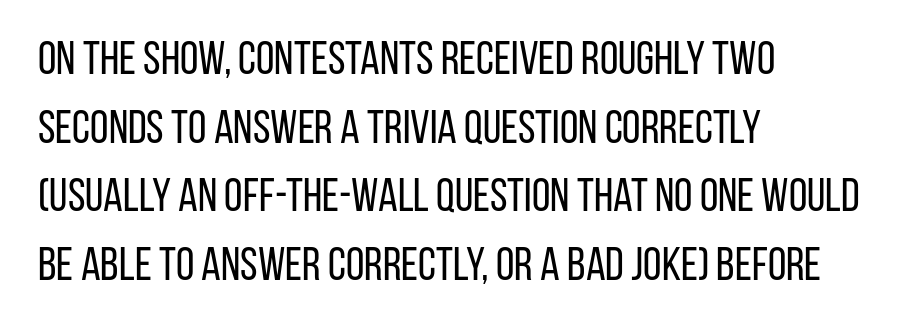
The image shows 47 px regular-weight, condensed sans-serif type, upright; set left-aligned, normal line spacing (1.46x), normal letter spacing, not underlined; low stroke contrast and a large x-height.
